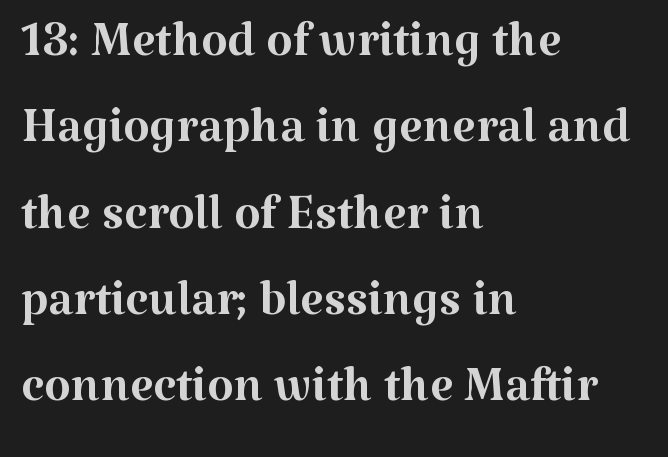
The image shows 68 px regular-weight serif type, upright; set left-aligned, normal line spacing (1.27x), normal letter spacing, not underlined; medium stroke contrast and a medium x-height.
